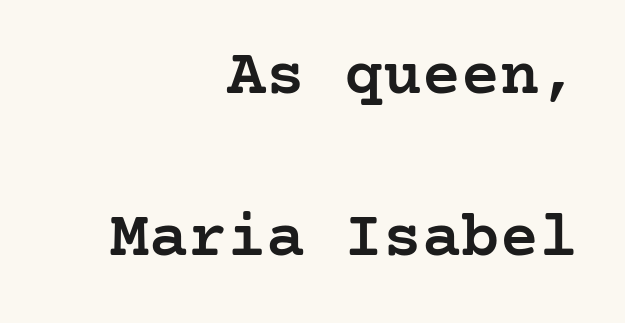
Q: Is the text bold? A: Semi-bold.
Q: Is the text italic (slanted)? A: No, it is upright.
Q: Is the typeface a serif or a sans-serif typeface? A: Serif.
Q: Is the text underlined? A: No.
Q: How is the paragraph aligned? A: Right-aligned.
Q: Is the spacing between letters normal or unusually wide? A: Normal.
Q: Is the spacing between lines tight, normal or loose? A: Loose.
Q: Width (condensed, normal, or wide)? A: Normal.
Q: Stroke contrast? A: Low.
Q: x-height? A: Medium.
